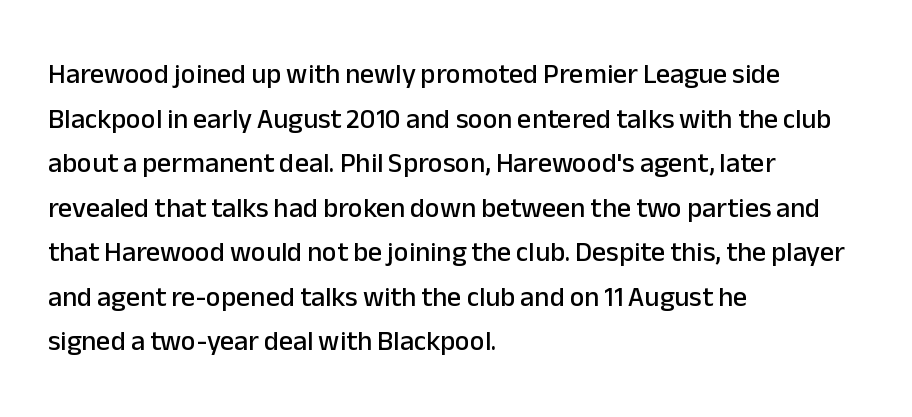
The image shows 28 px sans-serif type, upright; set left-aligned, normal line spacing (1.59x), normal letter spacing, not underlined; low stroke contrast and a medium x-height.
